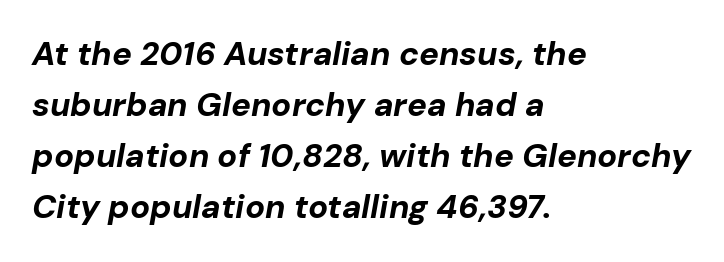
Q: Is the text bold? A: Yes.
Q: Is the text italic (slanted)? A: Yes, it leans right by about 10 degrees.
Q: Is the text underlined? A: No.
Q: How is the paragraph aligned? A: Left-aligned.
Q: Is the spacing between letters normal or unusually wide? A: Normal.
Q: Is the spacing between lines tight, normal or loose? A: Normal.
Q: Width (condensed, normal, or wide)? A: Normal.
Q: Stroke contrast? A: Low.
Q: x-height? A: Medium.
Q: Monospaced? A: No.
